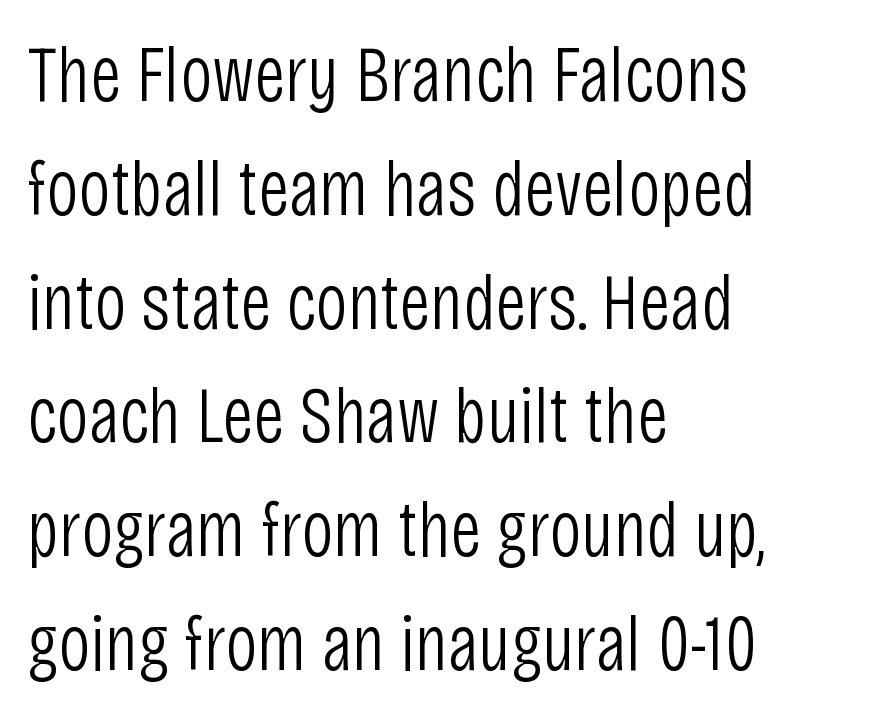
Q: Is the text bold? A: No.
Q: Is the text italic (slanted)? A: No, it is upright.
Q: Is the typeface a serif or a sans-serif typeface? A: Sans-serif.
Q: Is the text underlined? A: No.
Q: How is the paragraph aligned? A: Left-aligned.
Q: Is the spacing between letters normal or unusually wide? A: Normal.
Q: Is the spacing between lines tight, normal or loose? A: Normal.
Q: Width (condensed, normal, or wide)? A: Condensed.
Q: Stroke contrast? A: Low.
Q: x-height? A: Large.
Q: Monospaced? A: No.
